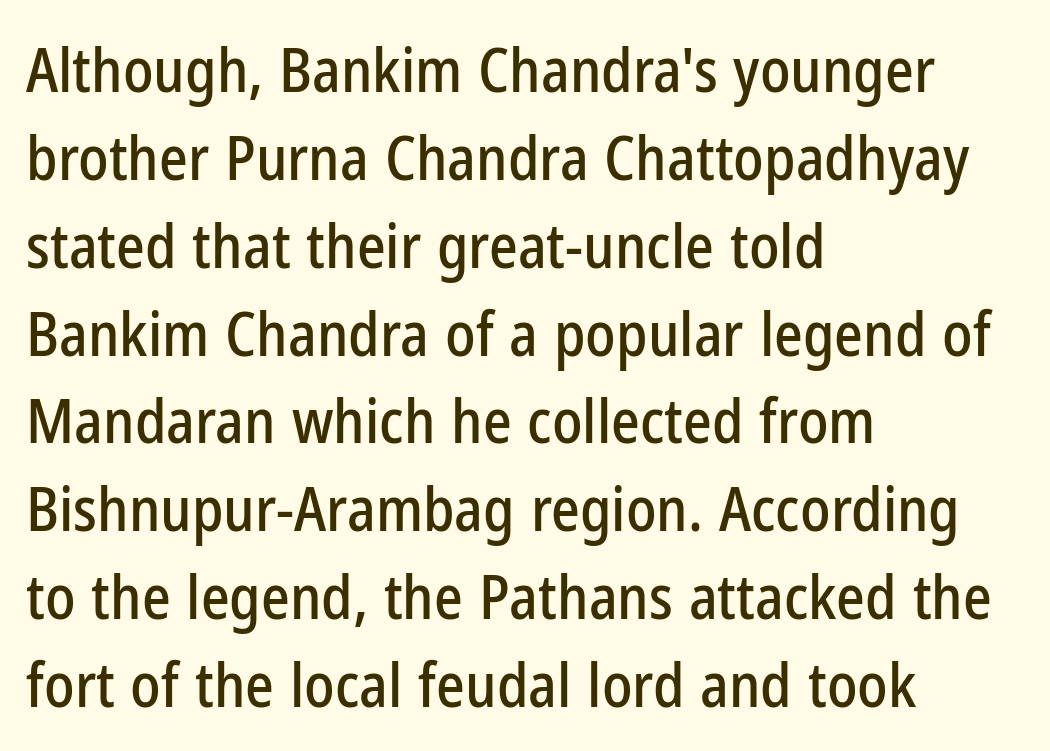
The image shows 61 px condensed sans-serif type, upright; set left-aligned, normal line spacing (1.44x), normal letter spacing, not underlined; low stroke contrast and a medium x-height.
